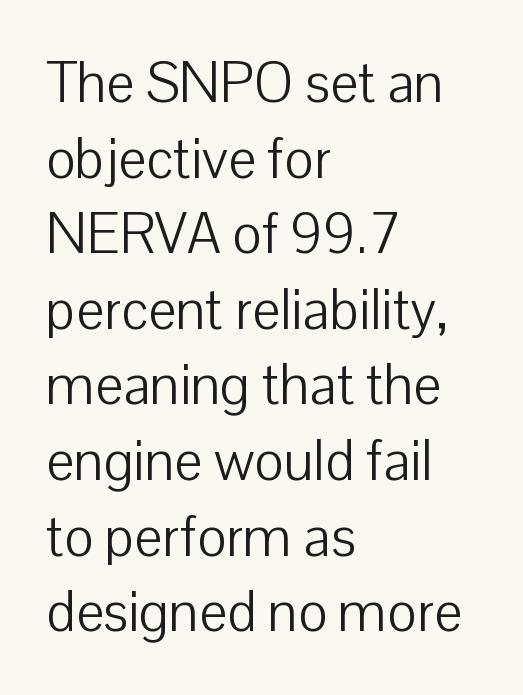
You could call the tracking neutral — neither tight nor loose. Is the stroke heavy? The answer is a plain regular-or-lighter. Words float on clear page, feet unadorned. The leading is moderate, giving the passage an even texture. This sample has the flowing, uneven cadence of proportional lettering.
